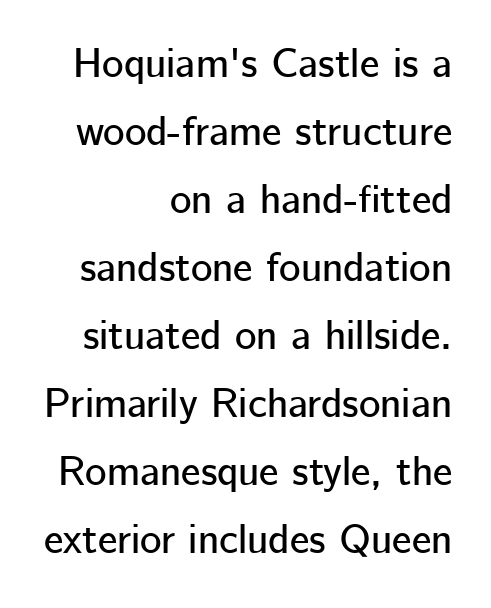
The image shows 41 px sans-serif type, upright; set right-aligned, normal line spacing (1.66x), normal letter spacing, not underlined; low stroke contrast and a medium x-height.
